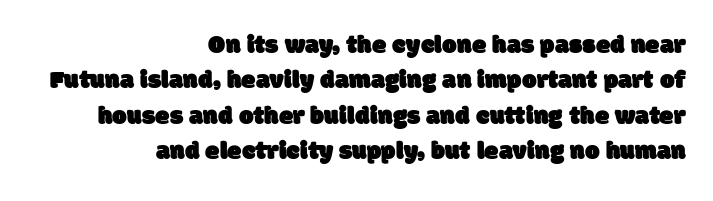
Q: Is the text underlined? A: No.
Q: How is the paragraph aligned? A: Right-aligned.
Q: Is the spacing between letters normal or unusually wide? A: Normal.
Q: Is the spacing between lines tight, normal or loose? A: Normal.
